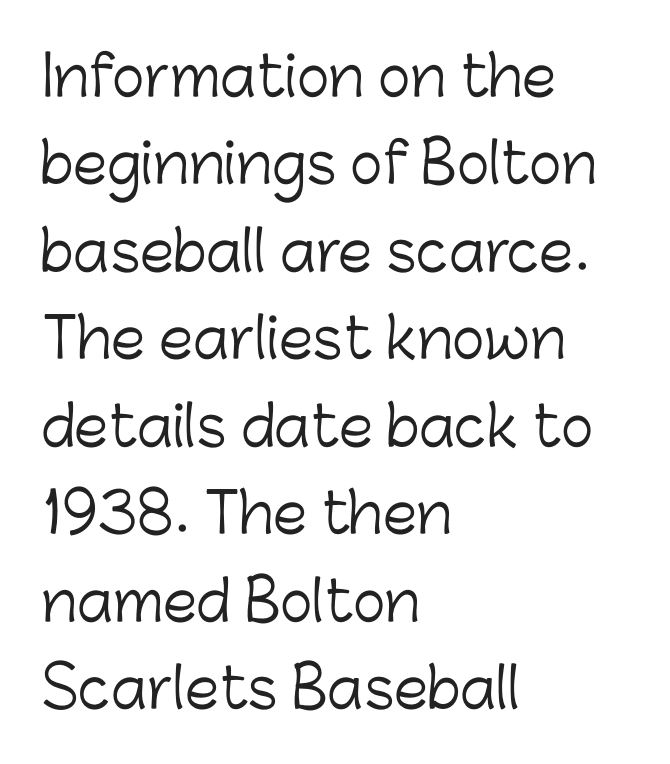
The image shows 55 px light sans-serif type, upright; set left-aligned, normal line spacing (1.59x), normal letter spacing, not underlined; low stroke contrast and a medium x-height.
